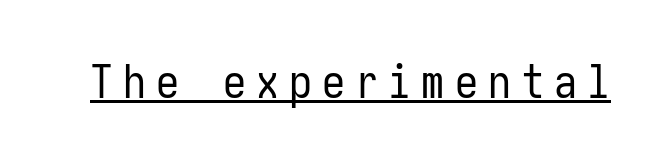
The image shows 46 px regular-weight, condensed sans-serif type, upright; set unusually wide letter spacing (+0.22 em), underlined; low stroke contrast and a medium x-height.
